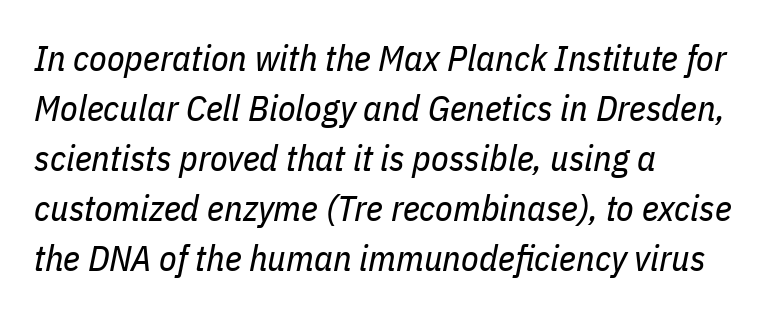
The strokes are not fattened; the text isn't bold. Each letter keeps its own natural width here, so spacing adapts to shape. The foot of each line stays bare and open. Every row of glyphs begins at an identical x-position on the left.
